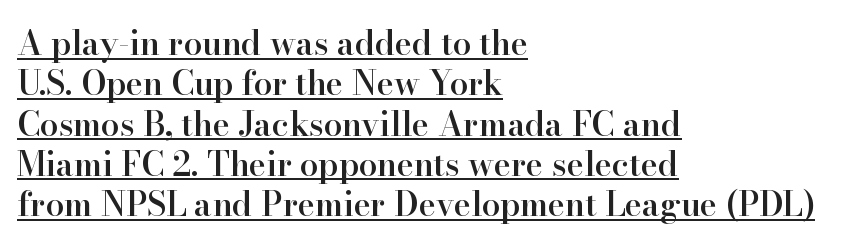
{"serif": "yes", "italic": "no", "bold": "semi", "weight": "semibold", "width": "normal", "stroke_contrast": "high", "x_height": "small", "monospaced": "no", "underline": "yes", "align": "left", "line_spacing_ratio": 1.22, "letter_spacing": "normal", "letter_spacing_em": 0.0, "glyph_px": 33}
